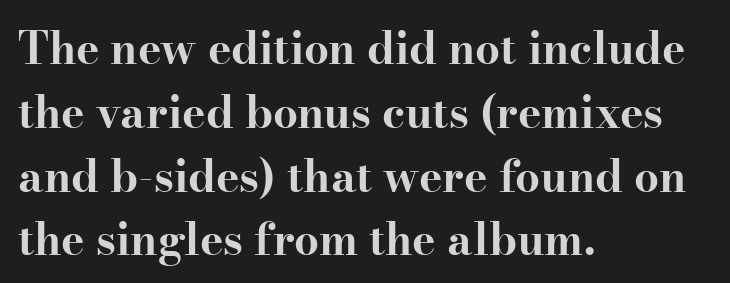
Between one letter and the next there's only the usual sliver of space. The space beneath each line is pristine and unruled. Yep, those are serifs on the letters. Summary of weight: heavy, a full bold. Is this a fixed-width face? No — the glyphs have proportional, varying widths.
